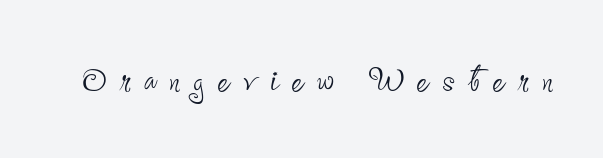
{"serif": "no", "bold": "no", "weight": "thin", "width": "condensed", "stroke_contrast": "low", "x_height": "small", "monospaced": "no", "underline": "no", "letter_spacing": "wide", "letter_spacing_em": 0.28, "glyph_px": 45}
